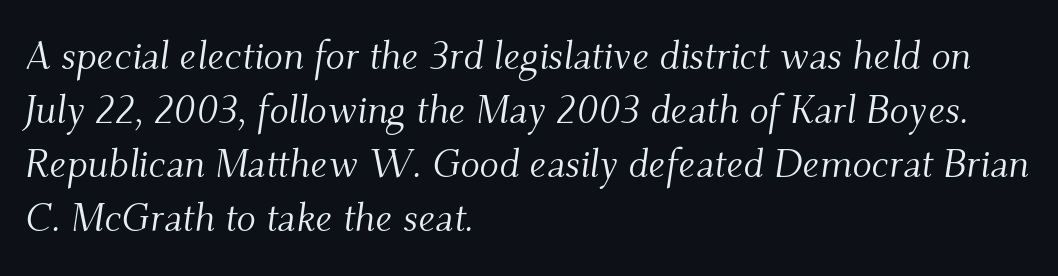
The image shows 40 px light serif type, italic (leaning right); set left-aligned, normal line spacing (1.35x), normal letter spacing, not underlined; medium stroke contrast and a small x-height.
